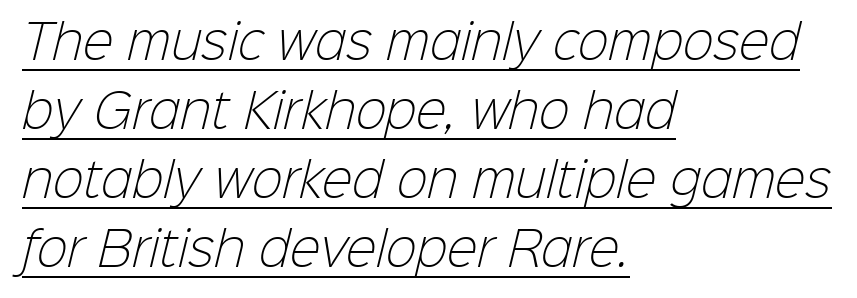
The image shows 46 px light sans-serif type; set left-aligned, normal line spacing (1.5x), normal letter spacing, underlined; low stroke contrast and a medium x-height.
